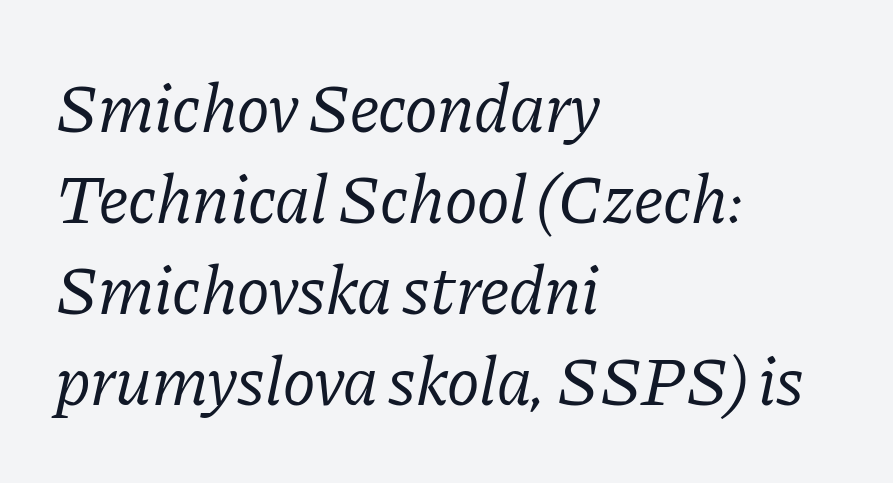
Q: Is the text bold? A: No.
Q: Is the text italic (slanted)? A: Yes, it leans right by about 11 degrees.
Q: Is the typeface a serif or a sans-serif typeface? A: Serif.
Q: Is the text underlined? A: No.
Q: How is the paragraph aligned? A: Left-aligned.
Q: Is the spacing between letters normal or unusually wide? A: Normal.
Q: Is the spacing between lines tight, normal or loose? A: Normal.
Q: Width (condensed, normal, or wide)? A: Normal.
Q: Stroke contrast? A: Low.
Q: x-height? A: Medium.
Q: Monospaced? A: No.
